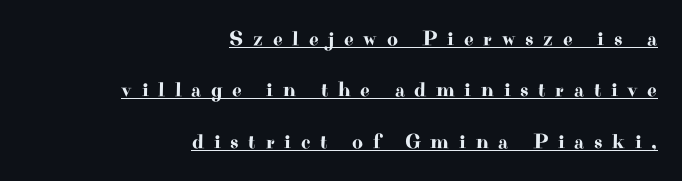
{"italic": "no", "underline": "yes", "align": "right", "line_spacing": "loose", "line_spacing_ratio": 2.45, "letter_spacing": "wide", "letter_spacing_em": 0.46, "glyph_px": 21}
